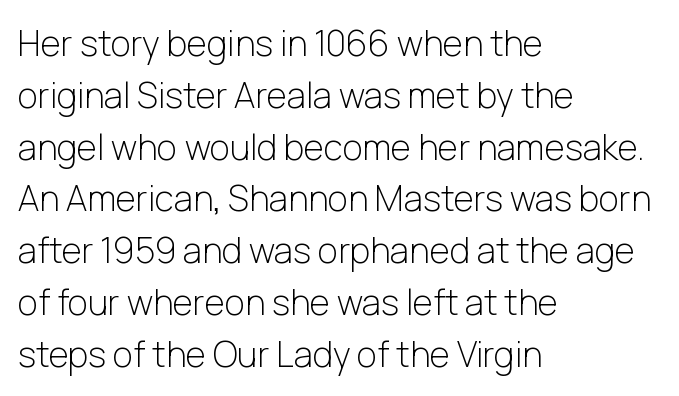
{"serif": "no", "italic": "no", "bold": "no", "weight": "light", "width": "normal", "stroke_contrast": "low", "x_height": "medium", "monospaced": "no", "underline": "no", "align": "left", "line_spacing": "normal", "line_spacing_ratio": 1.48, "letter_spacing": "normal", "letter_spacing_em": 0.0, "glyph_px": 35}
